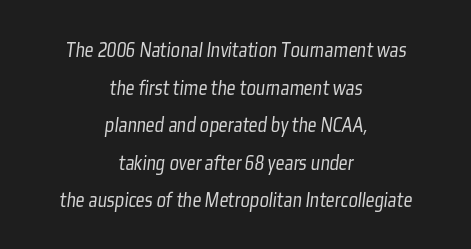
Q: Is the text bold? A: No.
Q: Is the text underlined? A: No.
Q: How is the paragraph aligned? A: Centered.
Q: Is the spacing between letters normal or unusually wide? A: Normal.
